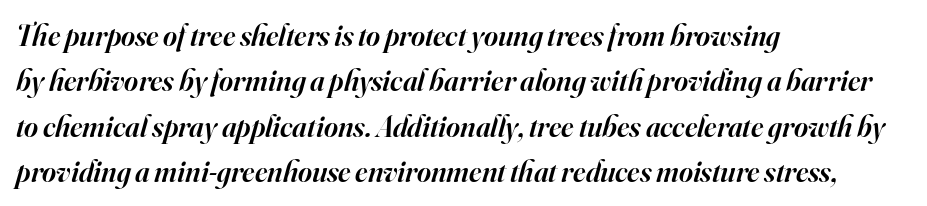
The image shows 30 px semibold serif type, italic (leaning right); set left-aligned, normal line spacing (1.51x), normal letter spacing, not underlined; high stroke contrast and a small x-height.
